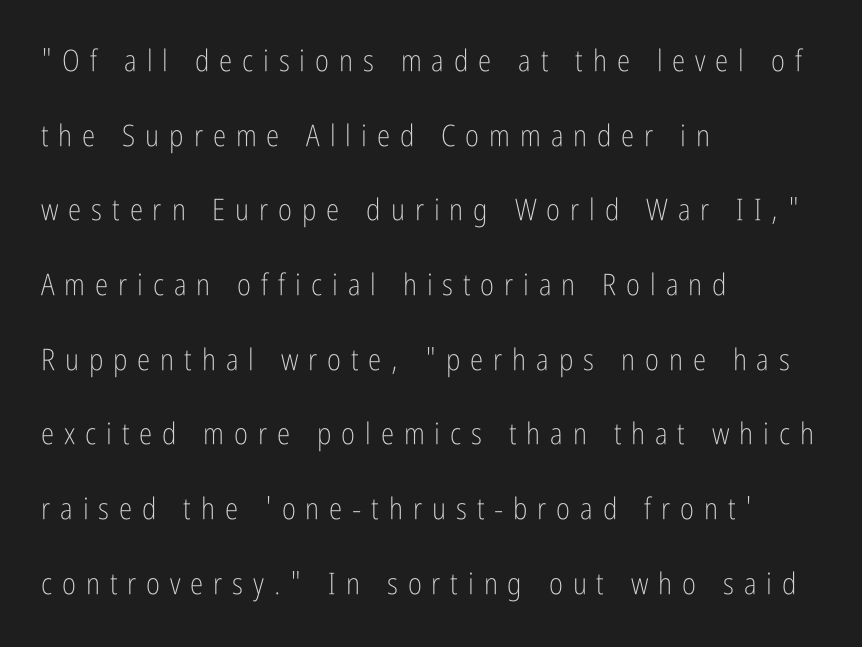
Q: Is the text bold? A: No.
Q: Is the text italic (slanted)? A: No, it is upright.
Q: Is the typeface a serif or a sans-serif typeface? A: Sans-serif.
Q: Is the text underlined? A: No.
Q: How is the paragraph aligned? A: Left-aligned.
Q: Is the spacing between letters normal or unusually wide? A: Unusually wide.
Q: Is the spacing between lines tight, normal or loose? A: Loose.
Q: Width (condensed, normal, or wide)? A: Condensed.
Q: Stroke contrast? A: Low.
Q: x-height? A: Medium.
Q: Monospaced? A: No.
